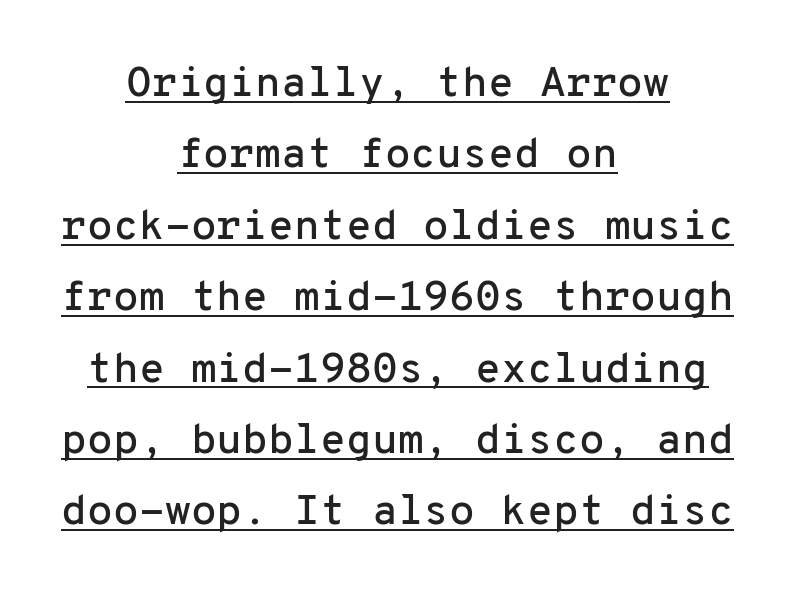
{"serif": "no", "italic": "no", "width": "normal", "stroke_contrast": "low", "x_height": "medium", "monospaced": "yes", "underline": "yes", "align": "center", "line_spacing": "normal", "line_spacing_ratio": 1.7, "letter_spacing": "normal", "letter_spacing_em": 0.0, "glyph_px": 42}
